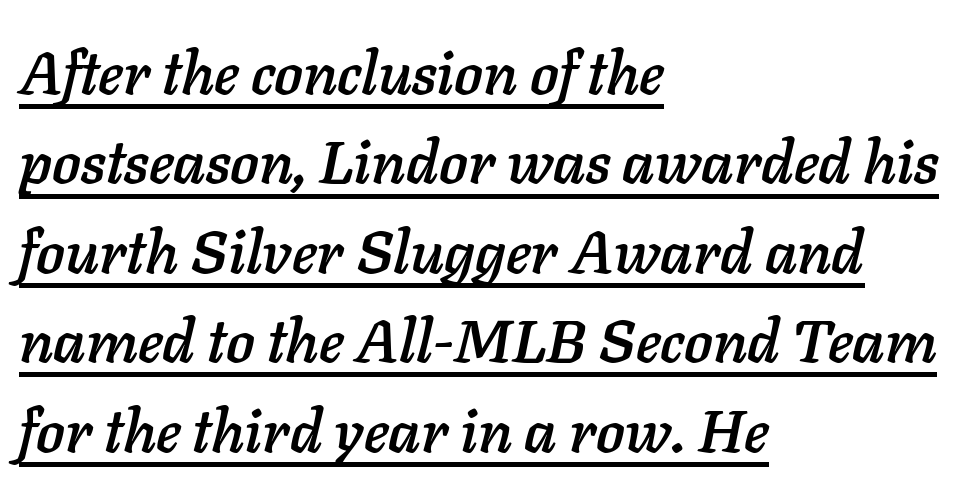
The image shows 60 px text type, italic (leaning right); set left-aligned, normal line spacing (1.49x), normal letter spacing, underlined; low stroke contrast and a medium x-height.
